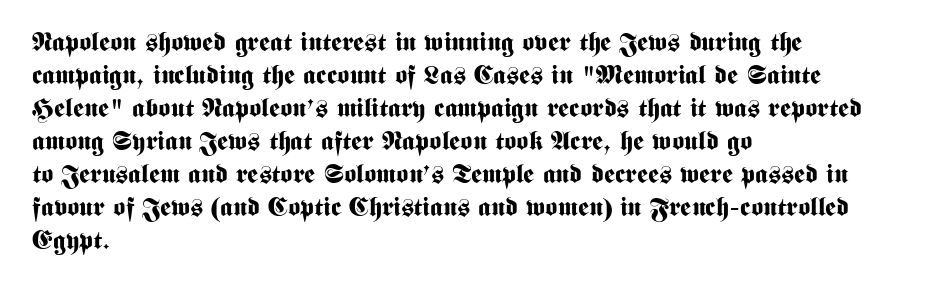
Q: Is the text bold? A: Yes.
Q: Is the text italic (slanted)? A: No, it is upright.
Q: Is the text underlined? A: No.
Q: How is the paragraph aligned? A: Left-aligned.
Q: Is the spacing between letters normal or unusually wide? A: Normal.
Q: Is the spacing between lines tight, normal or loose? A: Normal.
